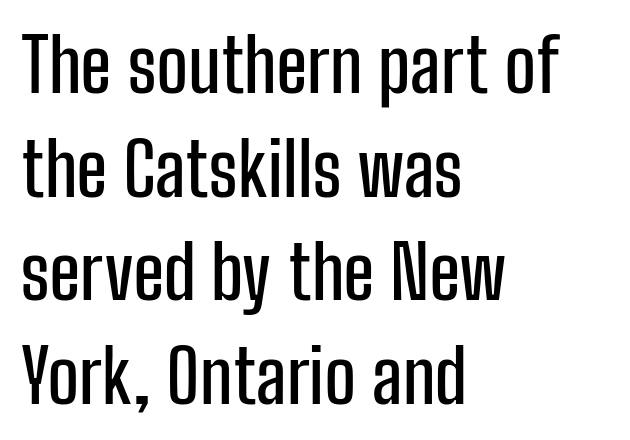
The font's upright variant was chosen for this text. A typesetter would call this proportional, since set widths differ per character. The words here are not underlined. Normally led — the rows are evenly, conventionally spaced. Left-aligned paragraph, ragged on the right. Characters follow at the spacing the type designer built in.
